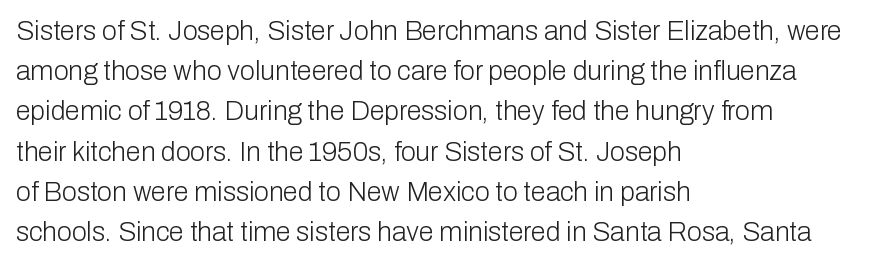
The image shows 27 px text type, upright; set left-aligned, normal line spacing (1.49x), normal letter spacing, not underlined.
